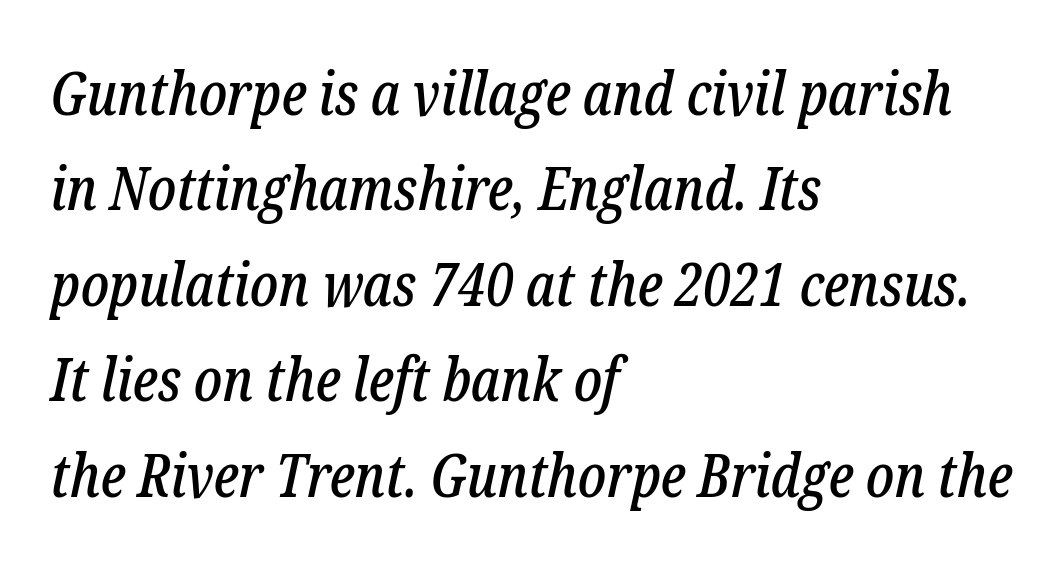
Think of a printed novel: that variable character pitch is what you see here. In CSS terms this would be text-align: left. The letters carry serifs — small finishing strokes at the ends of their stems. Honestly, there is no underline to notice here at all. In terms of leading, this rendering sits right in the middle. Observe the lean: these are italic letterforms.
